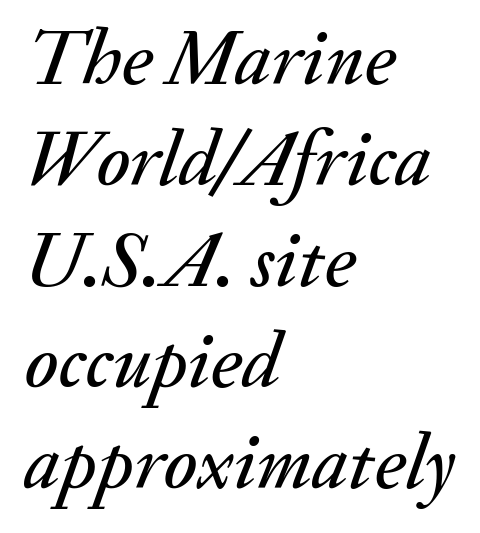
{"italic": "yes", "lean": "right", "slant_degrees": 20, "width": "normal", "stroke_contrast": "medium", "x_height": "small", "monospaced": "no", "underline": "no", "align": "left", "line_spacing": "normal", "line_spacing_ratio": 1.28, "letter_spacing": "normal", "letter_spacing_em": 0.0, "glyph_px": 79}
